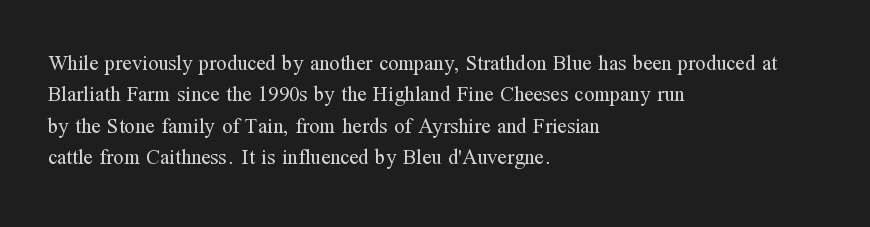
Q: Is the text bold? A: No.
Q: Is the text italic (slanted)? A: No, it is upright.
Q: Is the text underlined? A: No.
Q: How is the paragraph aligned? A: Left-aligned.
Q: Is the spacing between letters normal or unusually wide? A: Normal.
Q: Is the spacing between lines tight, normal or loose? A: Normal.
